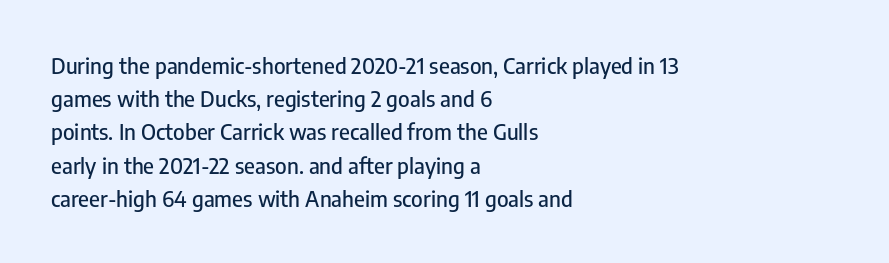
{"italic": "no", "underline": "no", "align": "left", "line_spacing": "normal", "line_spacing_ratio": 1.51, "letter_spacing": "normal", "letter_spacing_em": 0.0, "glyph_px": 22}
